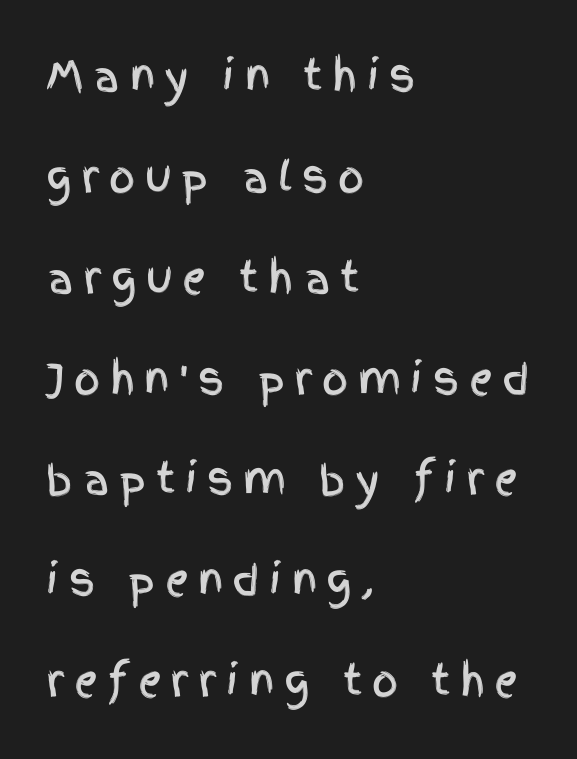
Check under the words: just untouched page. These lines were composed using upright roman letters. Caption: multi-line text, flush left, ragged right. A typesetter would call this leading open, well beyond the default. This rendering employs a face without finishing strokes, i.e., a sans-serif. Does extra space separate the letters? Yes, quite a lot of it.
